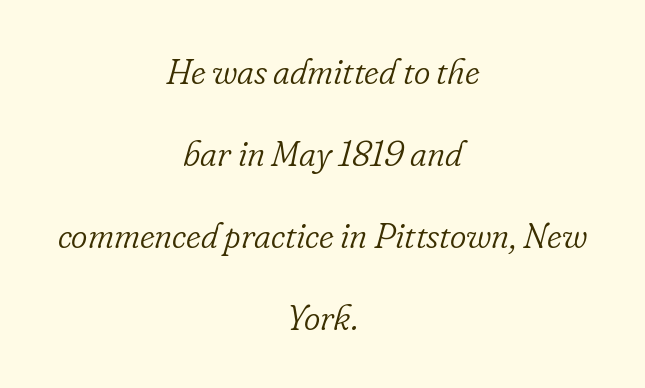
The area under the type is left untouched. The specimen reads as italic at a glance. Visually the block forms a symmetrical silhouette, jagged on both flanks. Counters stay open thanks to moderate or lighter strokes. Does the leading feel generous? Absolutely, it's lavish. Honestly, the letter spacing is just normal — you wouldn't notice it.
